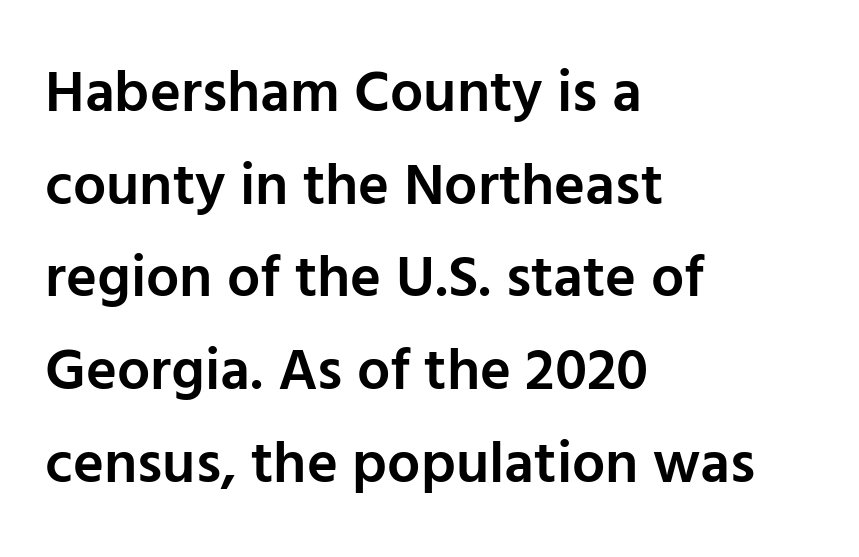
{"serif": "no", "italic": "no", "bold": "semi", "weight": "semibold", "width": "normal", "stroke_contrast": "low", "x_height": "medium", "monospaced": "no", "underline": "no", "align": "left", "line_spacing": "normal", "line_spacing_ratio": 1.57, "letter_spacing": "normal", "letter_spacing_em": 0.0, "glyph_px": 59}
